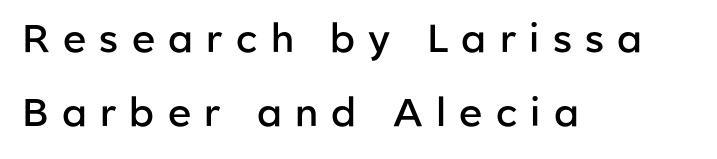
Q: Is the text bold? A: Semi-bold.
Q: Is the text italic (slanted)? A: No, it is upright.
Q: Is the typeface a serif or a sans-serif typeface? A: Sans-serif.
Q: Is the text underlined? A: No.
Q: How is the paragraph aligned? A: Left-aligned.
Q: Is the spacing between letters normal or unusually wide? A: Unusually wide.
Q: Is the spacing between lines tight, normal or loose? A: Loose.
Q: Width (condensed, normal, or wide)? A: Normal.
Q: Stroke contrast? A: Low.
Q: x-height? A: Medium.
Q: Monospaced? A: No.
